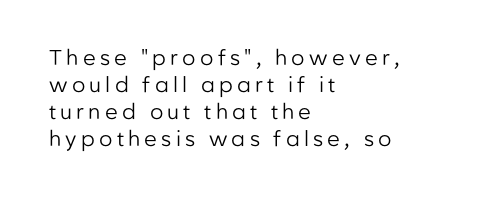
Q: Is the text bold? A: No.
Q: Is the text italic (slanted)? A: No, it is upright.
Q: Is the text underlined? A: No.
Q: How is the paragraph aligned? A: Left-aligned.
Q: Is the spacing between letters normal or unusually wide? A: Unusually wide.
Q: Is the spacing between lines tight, normal or loose? A: Normal.
